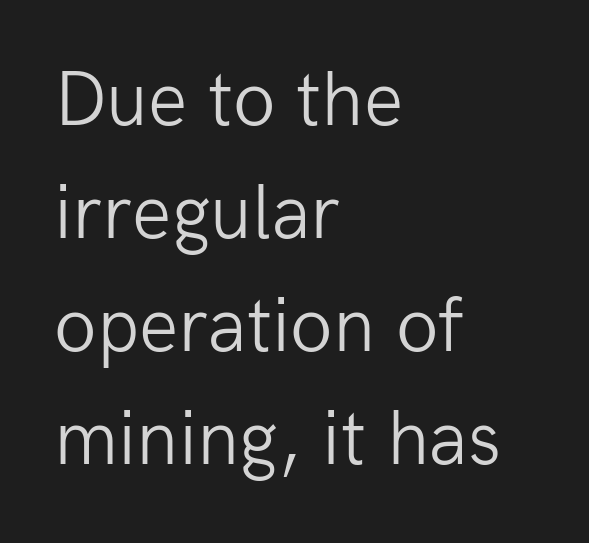
{"serif": "no", "italic": "no", "bold": "no", "weight": "light", "width": "normal", "stroke_contrast": "low", "x_height": "medium", "monospaced": "no", "underline": "no", "align": "left", "line_spacing": "normal", "line_spacing_ratio": 1.45, "letter_spacing": "normal", "letter_spacing_em": 0.0, "glyph_px": 78}
